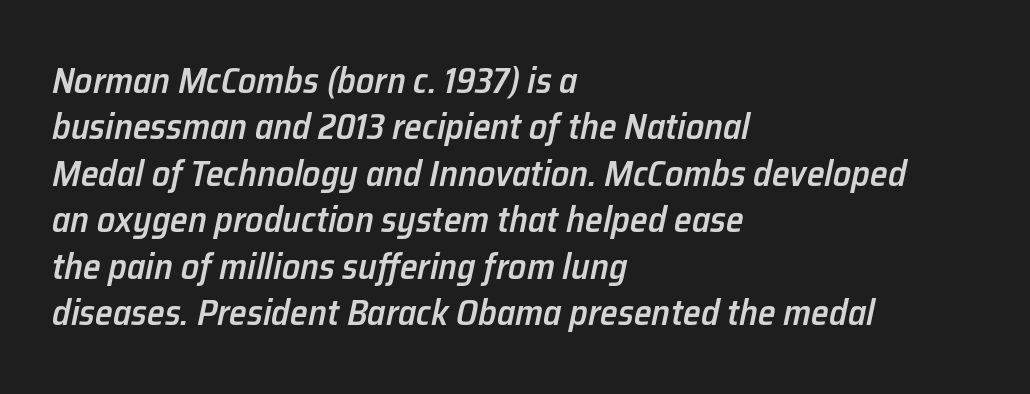
The image shows 36 px semibold type, italic (leaning right); set left-aligned, normal line spacing (1.29x), normal letter spacing, not underlined; low stroke contrast and a medium x-height.
